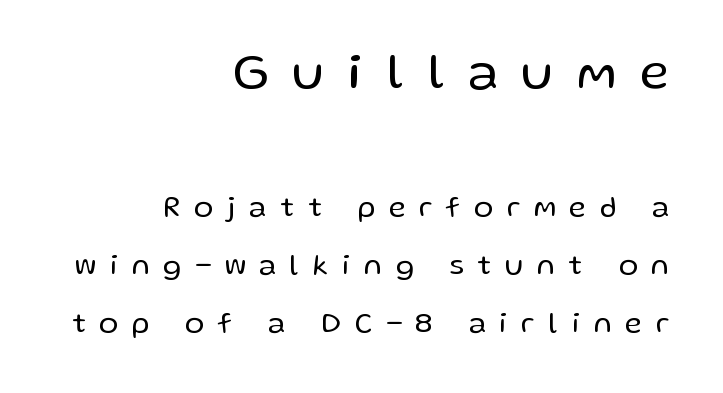
{"serif": "no", "italic": "no", "bold": "no", "weight": "regular", "width": "normal", "stroke_contrast": "low", "x_height": "medium", "monospaced": "no", "underline": "no", "align": "right", "line_spacing": "loose", "line_spacing_ratio": 2.0, "letter_spacing": "wide", "letter_spacing_em": 0.48, "larger_block": "first", "size_ratio": 1.76, "glyph_px": 51}
